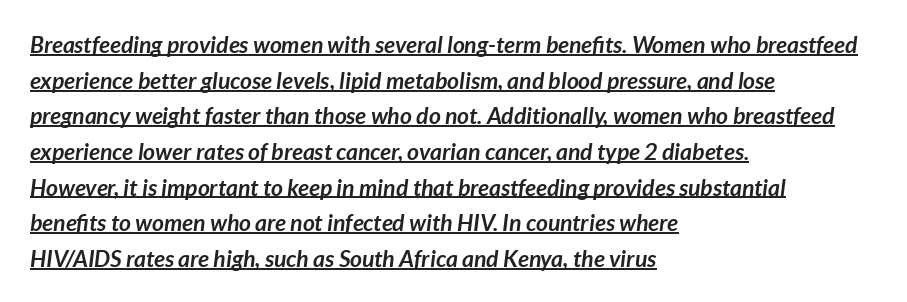
The image shows 23 px bold type, italic (leaning right); set left-aligned, normal line spacing (1.55x), normal letter spacing, underlined.
